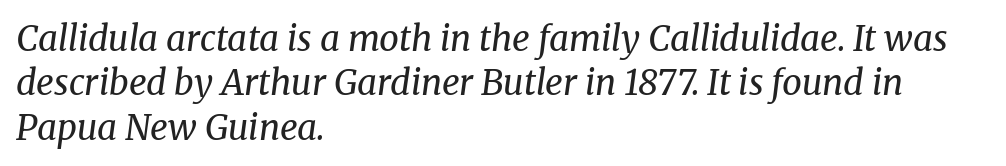
Words float on clear page, feet unadorned. Letterform terminals end in serifs throughout the passage. The letters advance in unequal steps, a hallmark of proportional type. One-word summary of the alignment: left.
